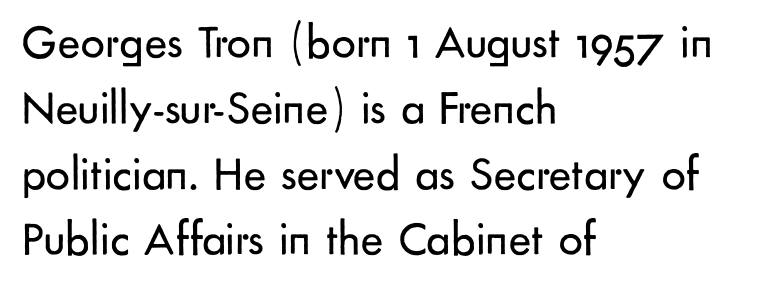
The image shows 48 px regular-weight sans-serif type, upright; set left-aligned, normal line spacing (1.37x), normal letter spacing, not underlined; low stroke contrast and a small x-height.
